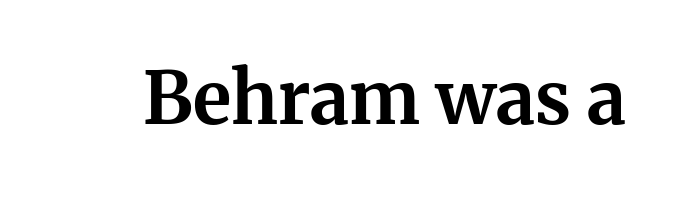
The glyphs have the mass of a bold cut. Every character sits straight up, as roman type does. The type is set solid horizontally, with unmodified tracking. Type without underlining. Type style note: has serifs. Note the varied advance widths — an 'i' is clearly narrower than an 'm'.
